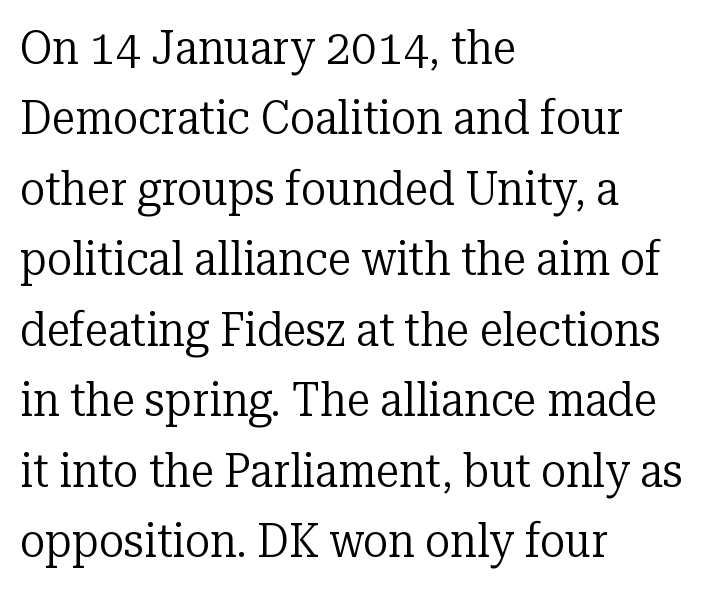
{"serif": "yes", "italic": "no", "bold": "no", "weight": "regular", "width": "normal", "stroke_contrast": "low", "x_height": "medium", "monospaced": "no", "underline": "no", "align": "left", "line_spacing": "normal", "line_spacing_ratio": 1.5, "letter_spacing": "normal", "letter_spacing_em": 0.0, "glyph_px": 47}
